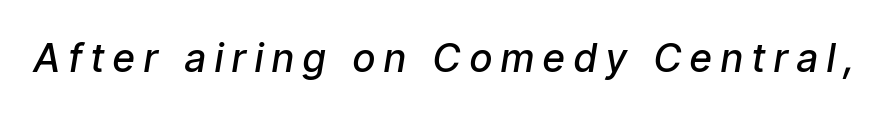
Q: Is the text bold? A: Semi-bold.
Q: Is the text italic (slanted)? A: Yes, it leans right by about 9 degrees.
Q: Is the text underlined? A: No.
Q: Is the spacing between letters normal or unusually wide? A: Unusually wide.
Q: Width (condensed, normal, or wide)? A: Condensed.
Q: Stroke contrast? A: Low.
Q: x-height? A: Medium.
Q: Monospaced? A: No.
